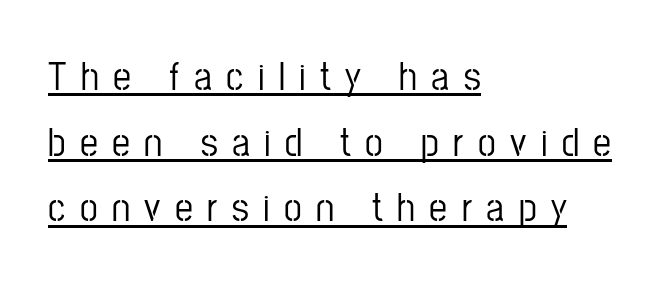
Tall strokes in this sample are plumb rather than angled. Character widths vary here, with narrow letters taking less room than wide ones. Glyph-to-glyph distance is far greater than everyday printed text. Grotesque or geometric, the face here clearly has no serifs. Every word sits above its own underline. Does the copy run flush right? No — it runs flush left.
